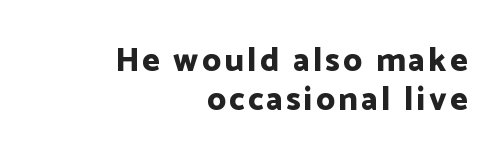
Q: Is the text bold? A: Yes.
Q: Is the text italic (slanted)? A: No, it is upright.
Q: Is the typeface a serif or a sans-serif typeface? A: Sans-serif.
Q: Is the text underlined? A: No.
Q: How is the paragraph aligned? A: Right-aligned.
Q: Width (condensed, normal, or wide)? A: Normal.
Q: Stroke contrast? A: Low.
Q: x-height? A: Medium.
Q: Monospaced? A: No.
